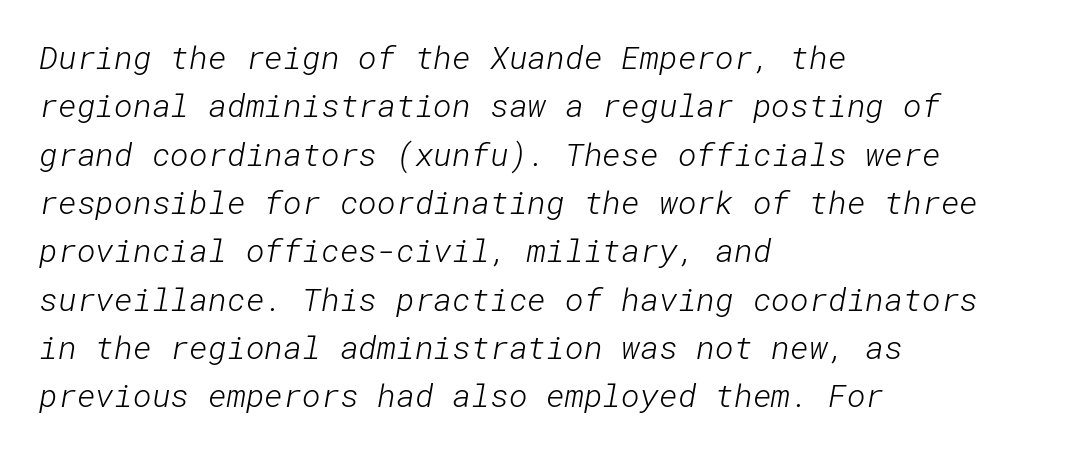
The image shows 32 px light sans-serif type; set left-aligned, normal line spacing (1.51x), normal letter spacing, not underlined; low stroke contrast and a medium x-height.
